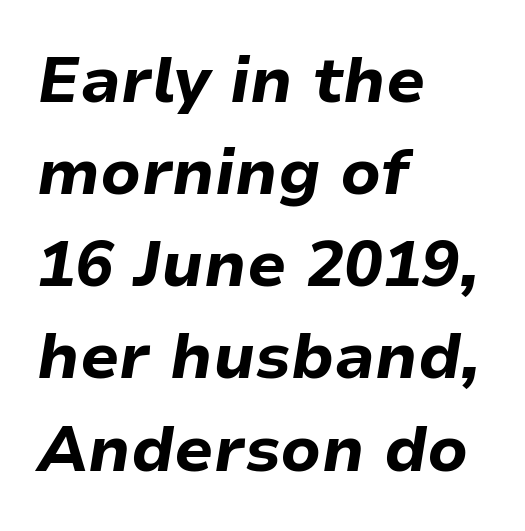
The image shows 64 px bold type, italic (leaning right); set left-aligned, normal line spacing (1.44x), normal letter spacing, not underlined; low stroke contrast and a medium x-height.
